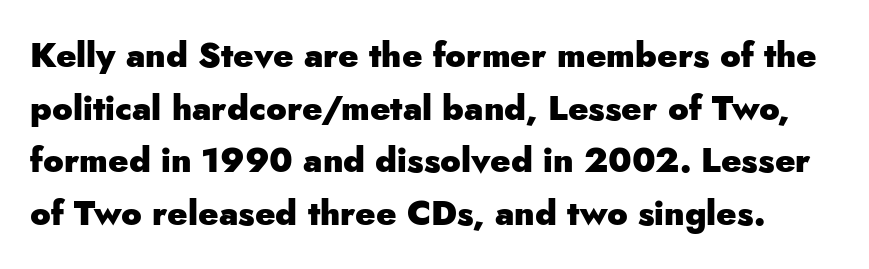
Q: Is the text bold? A: Yes.
Q: Is the text italic (slanted)? A: No, it is upright.
Q: Is the typeface a serif or a sans-serif typeface? A: Sans-serif.
Q: Is the text underlined? A: No.
Q: Is the spacing between letters normal or unusually wide? A: Normal.
Q: Is the spacing between lines tight, normal or loose? A: Normal.
Q: Width (condensed, normal, or wide)? A: Normal.
Q: Stroke contrast? A: Low.
Q: x-height? A: Small.
Q: Monospaced? A: No.
